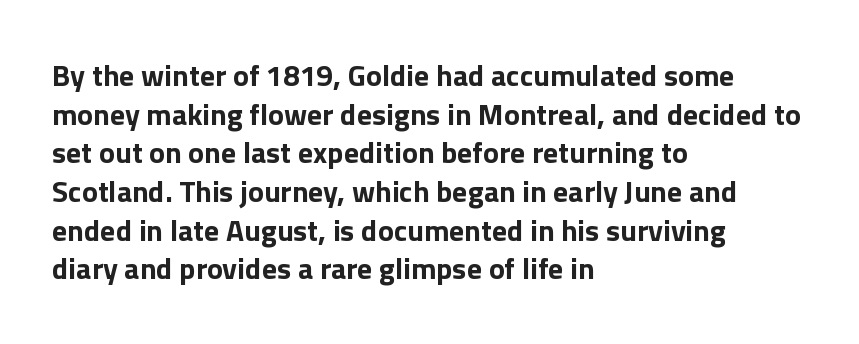
Q: Is the text bold? A: Yes.
Q: Is the text italic (slanted)? A: No, it is upright.
Q: Is the typeface a serif or a sans-serif typeface? A: Sans-serif.
Q: Is the text underlined? A: No.
Q: How is the paragraph aligned? A: Left-aligned.
Q: Is the spacing between letters normal or unusually wide? A: Normal.
Q: Is the spacing between lines tight, normal or loose? A: Normal.
Q: Width (condensed, normal, or wide)? A: Normal.
Q: x-height? A: Medium.
Q: Monospaced? A: No.
